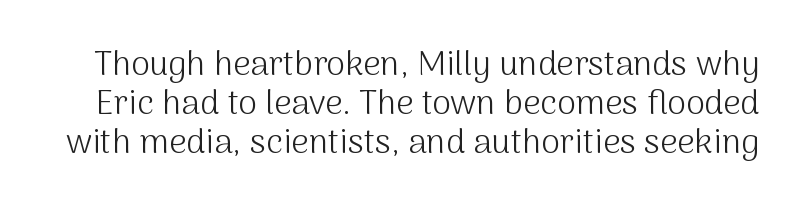
Q: Is the text bold? A: No.
Q: Is the text italic (slanted)? A: No, it is upright.
Q: Is the typeface a serif or a sans-serif typeface? A: Sans-serif.
Q: Is the text underlined? A: No.
Q: Is the spacing between letters normal or unusually wide? A: Normal.
Q: Is the spacing between lines tight, normal or loose? A: Tight.
Q: Width (condensed, normal, or wide)? A: Normal.
Q: Stroke contrast? A: Medium.
Q: x-height? A: Medium.
Q: Monospaced? A: No.
